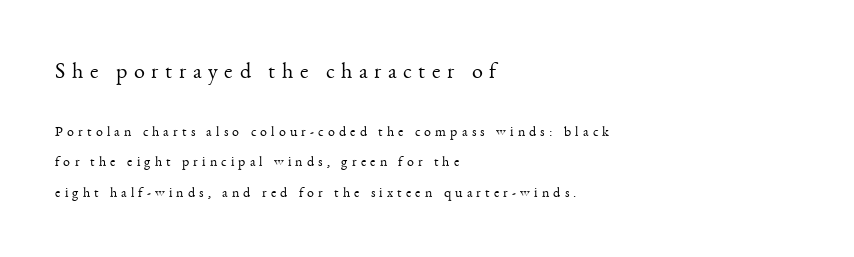
Q: Is the text bold? A: No.
Q: Is the text italic (slanted)? A: No, it is upright.
Q: Is the text underlined? A: No.
Q: How is the paragraph aligned? A: Left-aligned.
Q: Is the spacing between letters normal or unusually wide? A: Unusually wide.
Q: Is the spacing between lines tight, normal or loose? A: Loose.
Q: Which block of text is set in a larger size, the first (top) or the second (bottom)? A: The first (top) one.
